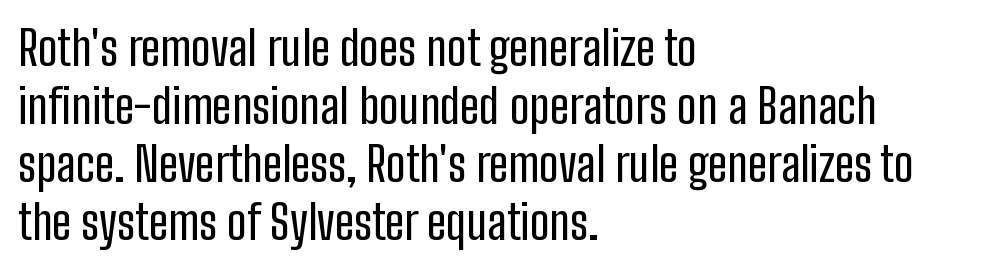
{"serif": "no", "italic": "no", "width": "condensed", "stroke_contrast": "low", "x_height": "medium", "monospaced": "no", "underline": "no", "align": "left", "line_spacing_ratio": 1.21, "letter_spacing": "normal", "letter_spacing_em": 0.0, "glyph_px": 48}
